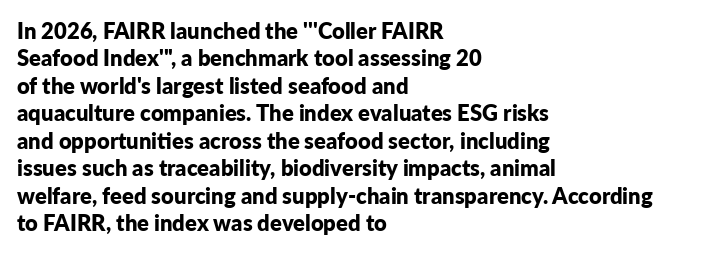
{"italic": "no", "bold": "yes", "underline": "no", "align": "left", "line_spacing": "normal", "line_spacing_ratio": 1.25, "letter_spacing": "normal", "letter_spacing_em": 0.0, "glyph_px": 22}
